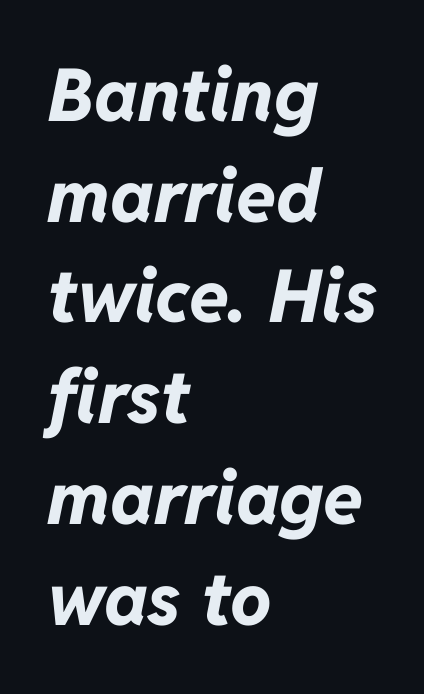
Q: Is the text bold? A: Yes.
Q: Is the text italic (slanted)? A: Yes, it leans right by about 11 degrees.
Q: Is the text underlined? A: No.
Q: How is the paragraph aligned? A: Left-aligned.
Q: Is the spacing between letters normal or unusually wide? A: Normal.
Q: Is the spacing between lines tight, normal or loose? A: Normal.
Q: Width (condensed, normal, or wide)? A: Normal.
Q: Stroke contrast? A: Low.
Q: x-height? A: Medium.
Q: Monospaced? A: No.
